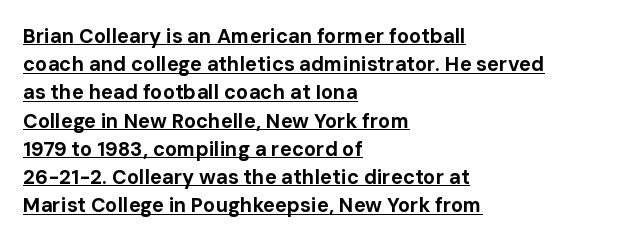
{"italic": "no", "bold": "yes", "underline": "yes", "align": "left", "line_spacing": "normal", "line_spacing_ratio": 1.41, "letter_spacing": "normal", "letter_spacing_em": 0.0, "glyph_px": 20}
